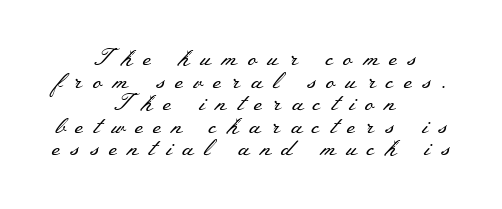
Does the leading feel generous? Not at all — it's pinched. Is the type heavy? It reads as light-to-regular instead. The tracking jumps out immediately: characters are airy and widely separated. Unmarked baselines from the first word to the last. Horizontal alignment here is central, giving a formal, balanced look.
